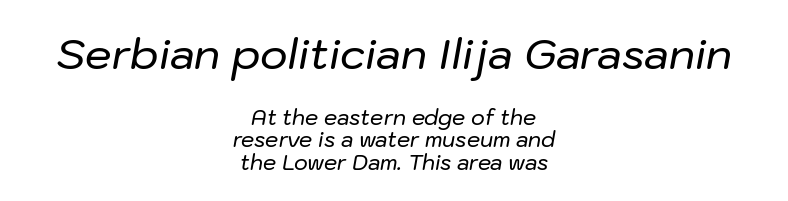
The image shows 42 px text type, italic (leaning right); set centered, tight line spacing (1.06x), normal letter spacing, not underlined; the first (top) block is 2.0x larger; low stroke contrast and a medium x-height.
